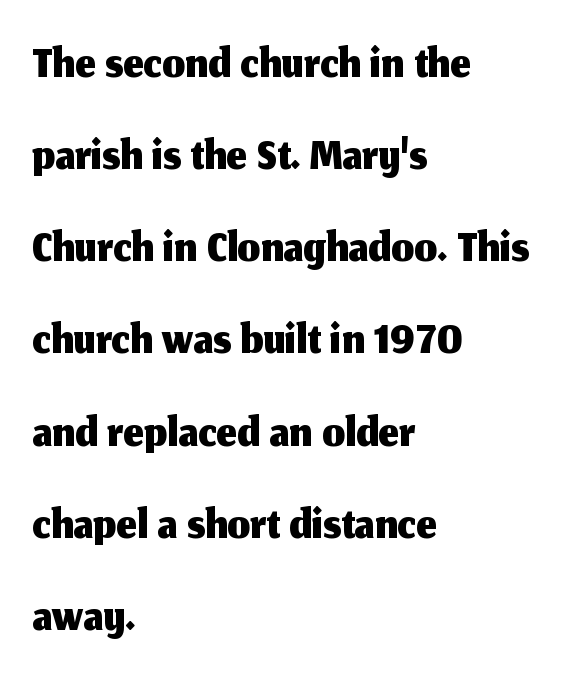
{"serif": "no", "italic": "no", "width": "normal", "stroke_contrast": "medium", "x_height": "medium", "monospaced": "no", "underline": "no", "align": "left", "line_spacing": "normal", "line_spacing_ratio": 1.28, "letter_spacing": "normal", "letter_spacing_em": 0.0, "glyph_px": 72}
